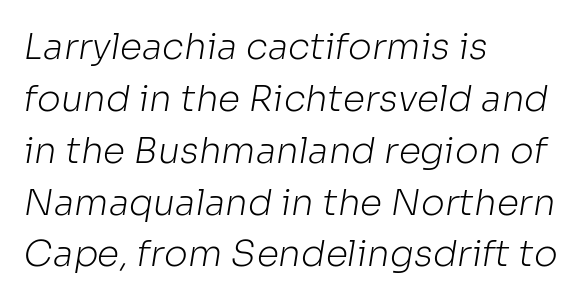
The image shows 36 px light sans-serif type; set left-aligned, normal line spacing (1.44x), normal letter spacing, not underlined; low stroke contrast and a medium x-height.
